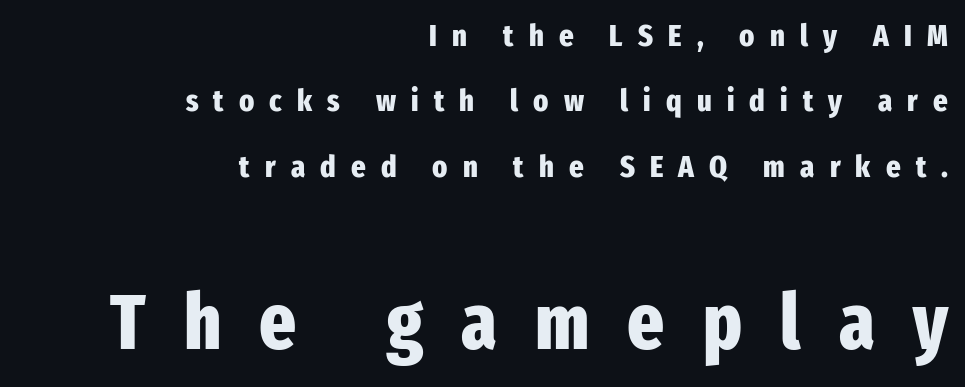
Larger block? The one below; the one above is distinctly smaller. Designer's note — italics off, roman on. Underlining? Definitely not there. Line spacing here is loose. The letters are bold, with thick, heavy strokes. Substantial extra tracking has been applied to these lines.
